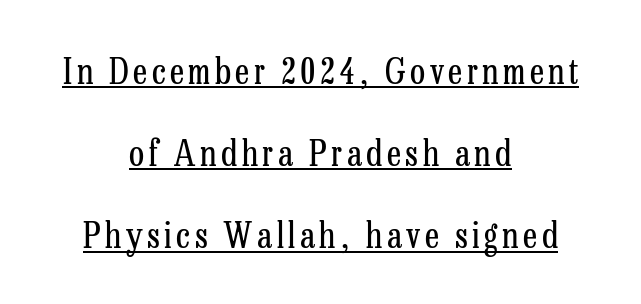
The passage shown is typed in a proportional face where columns would drift. It's the straight-up-and-down kind of type. This block would shrink considerably if given ordinary leading; it's expanded now. The specimen includes a rule beneath the text block's lines. The face used here is seriffed, in the tradition of book romans. Weight: not bold — regular or lighter.
